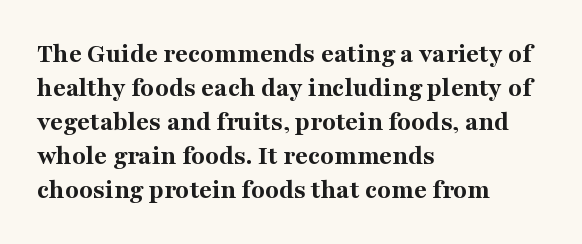
{"serif": "yes", "italic": "no", "bold": "yes", "weight": "bold", "width": "normal", "stroke_contrast": "medium", "x_height": "medium", "monospaced": "no", "underline": "no", "align": "left", "line_spacing_ratio": 1.21, "letter_spacing": "normal", "letter_spacing_em": 0.0, "glyph_px": 28}
